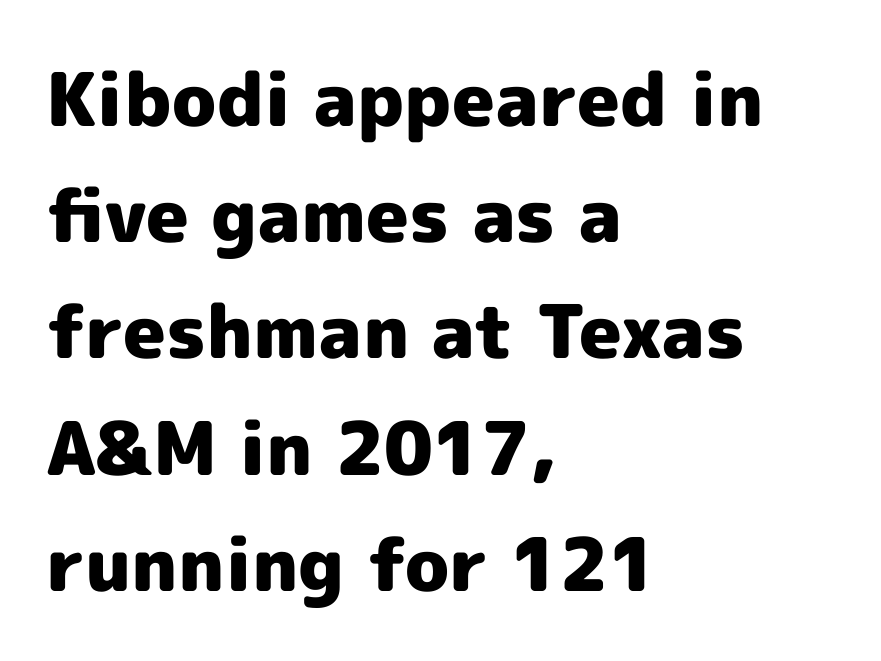
A normal amount of white space separates one row of letters from the next. A full-strength bold gives these letters their thick strokes. The text block is weighted toward the left margin, trailing off unevenly rightward. Looks like regular typesetting: each glyph gets only the width it needs. This is sans-serif lettering, the kind often seen on screens and signage.
